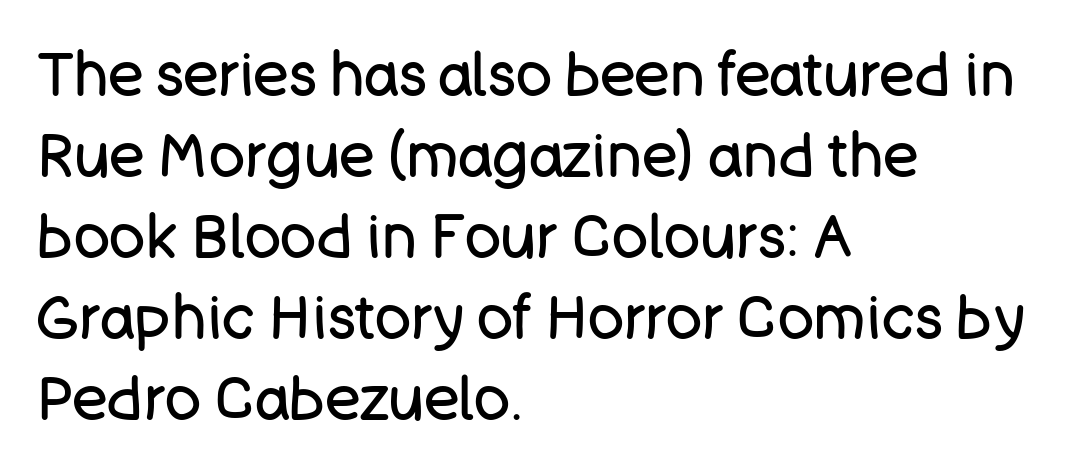
A classic flush-left, rag-right setting is used for this passage. Leading matches the norm, producing a regular column. Underline: absent. Type style note: lacks serifs. A typesetter would mark this as roman, not italic. Standard letterfit; no display-style spreading of the glyphs.
